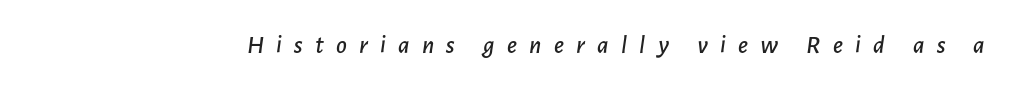
{"italic": "yes", "lean": "right", "slant_degrees": 7, "underline": "no", "letter_spacing": "wide", "letter_spacing_em": 0.47, "glyph_px": 26}
